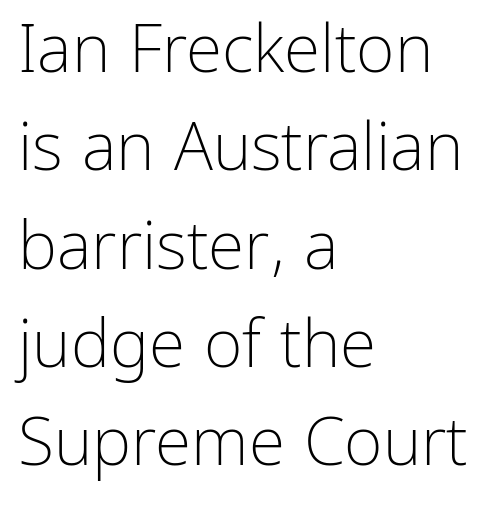
These lines stack with their left ends in a neat column. No feet cap the strokes, marking this as sans-serif type. A quiet, ordinary-to-light weight characterises the typeface. Leading matches the norm, producing a regular column. You could not count columns in this text — the font is proportionally spaced.
